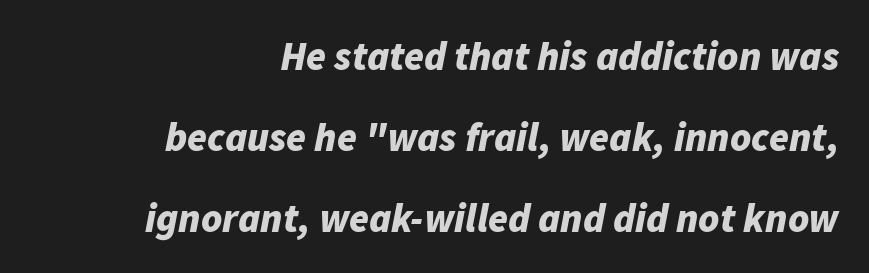
The ragged edge is on the left, which tells us the setting is flush right. Yep, that's italic — everything's leaning. Check the space under the baseline: it is left empty. Is this a fixed-width face? No — the glyphs have proportional, varying widths.
